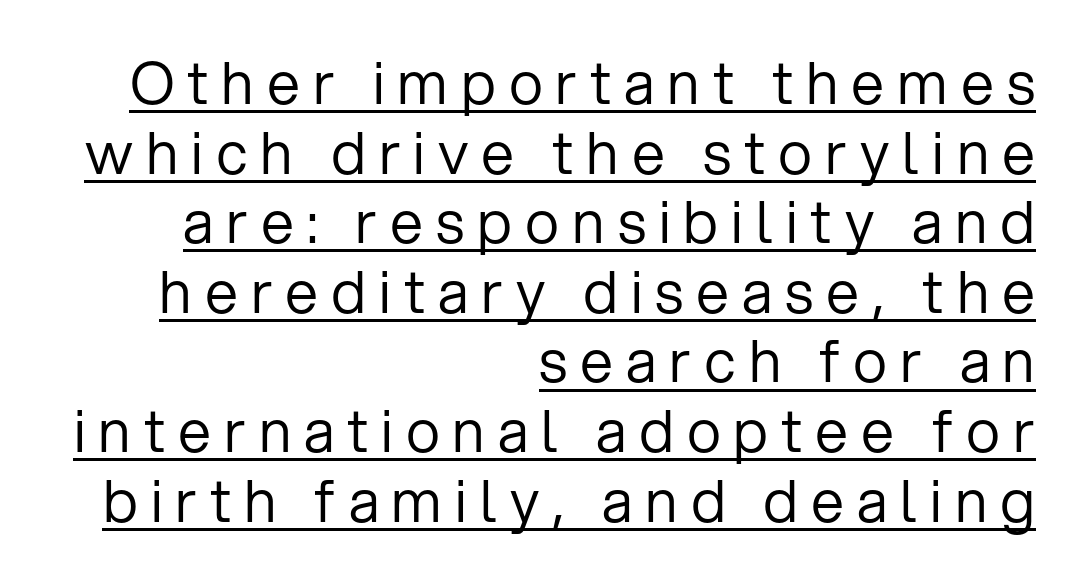
The typeface chosen for these lines omits serifs. Quick note: not italic, upright. This rendering features underlined lettering. Heaviness? Minimal to ordinary, like unemphasized prose.
